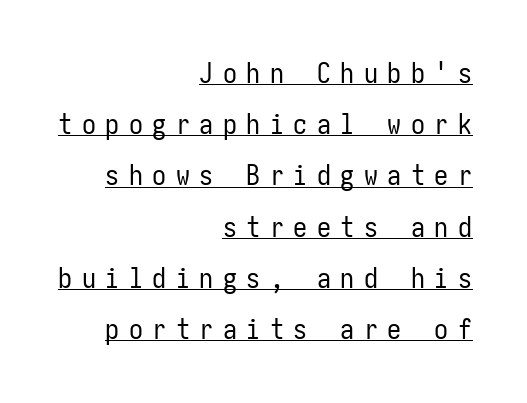
The paragraph has a hard right edge and a soft left edge. On a weight scale, this lands at 450 or below. Check where the strokes stop: nothing finishes them off — pure sans. This is underlined copy, the kind a proofreader might mark for attention.
